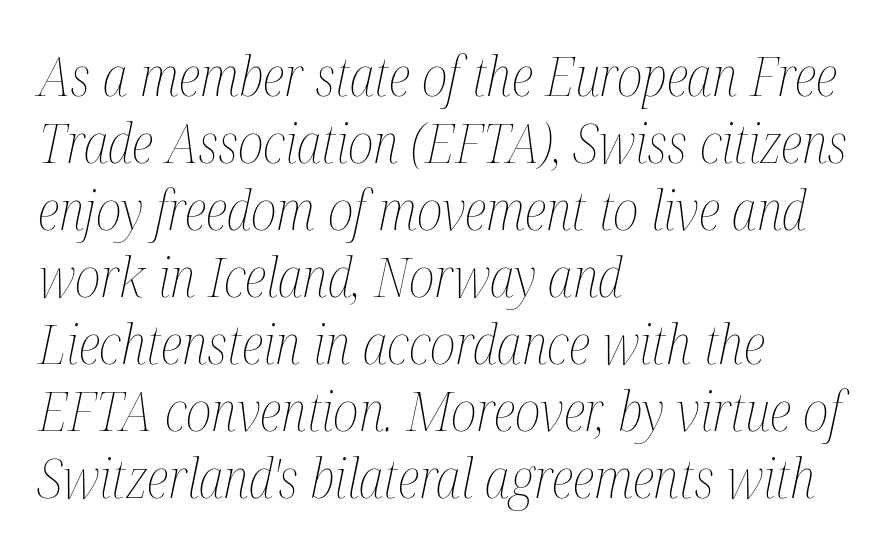
Q: Is the text bold? A: No.
Q: Is the text italic (slanted)? A: Yes, it leans right by about 12 degrees.
Q: Is the text underlined? A: No.
Q: How is the paragraph aligned? A: Left-aligned.
Q: Is the spacing between letters normal or unusually wide? A: Normal.
Q: Width (condensed, normal, or wide)? A: Condensed.
Q: Stroke contrast? A: Medium.
Q: x-height? A: Medium.
Q: Monospaced? A: No.
